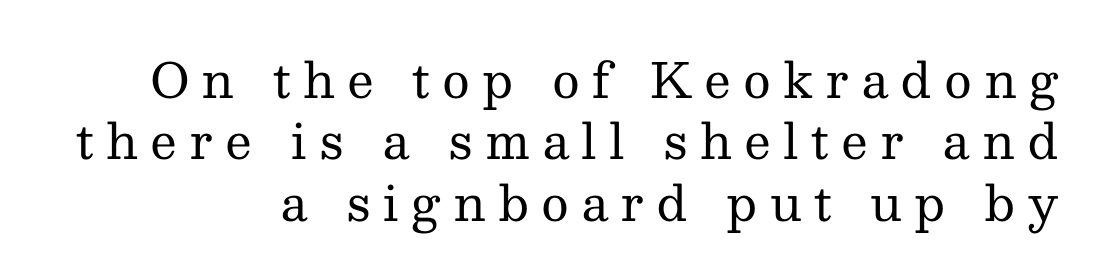
Q: Is the text bold? A: No.
Q: Is the text italic (slanted)? A: No, it is upright.
Q: Is the typeface a serif or a sans-serif typeface? A: Serif.
Q: Is the text underlined? A: No.
Q: How is the paragraph aligned? A: Right-aligned.
Q: Is the spacing between letters normal or unusually wide? A: Unusually wide.
Q: Is the spacing between lines tight, normal or loose? A: Normal.
Q: Width (condensed, normal, or wide)? A: Normal.
Q: Stroke contrast? A: Medium.
Q: x-height? A: Medium.
Q: Monospaced? A: No.
